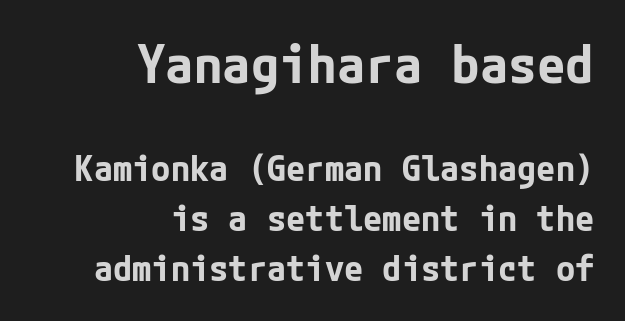
Q: Is the text bold? A: Yes.
Q: Is the text italic (slanted)? A: No, it is upright.
Q: Is the typeface a serif or a sans-serif typeface? A: Sans-serif.
Q: Is the text underlined? A: No.
Q: How is the paragraph aligned? A: Right-aligned.
Q: Is the spacing between letters normal or unusually wide? A: Normal.
Q: Is the spacing between lines tight, normal or loose? A: Normal.
Q: Which block of text is set in a larger size, the first (top) or the second (bottom)? A: The first (top) one.
Q: Width (condensed, normal, or wide)? A: Normal.
Q: Stroke contrast? A: Low.
Q: x-height? A: Medium.
